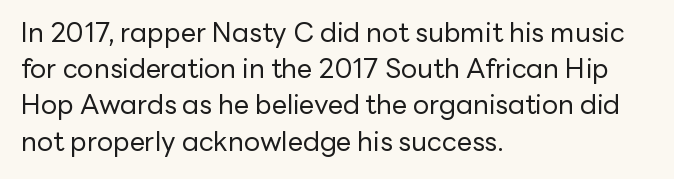
The strokes carry an ordinary text weight at most. Teacher's note: observe the even left margin — that is flush-left alignment. The lines sit at an ordinary, default distance from one another. Does extra space separate the letters? No, they use regular spacing. Posture: vertical. The specimen omits any rule beneath the text block's lines.
